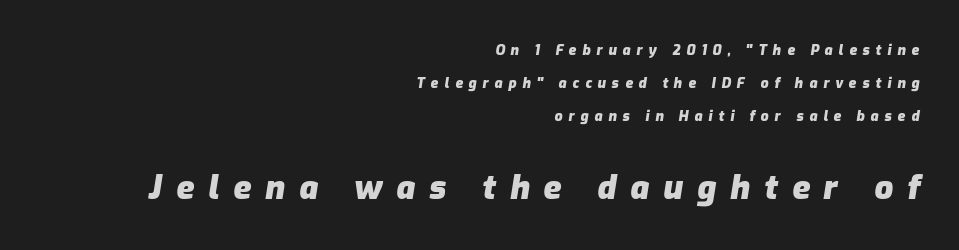
Q: Is the text bold? A: Yes.
Q: Is the text italic (slanted)? A: Yes, it leans right by about 9 degrees.
Q: Is the text underlined? A: No.
Q: How is the paragraph aligned? A: Right-aligned.
Q: Is the spacing between letters normal or unusually wide? A: Unusually wide.
Q: Is the spacing between lines tight, normal or loose? A: Loose.
Q: Which block of text is set in a larger size, the first (top) or the second (bottom)? A: The second (bottom) one.
Q: Width (condensed, normal, or wide)? A: Normal.
Q: Stroke contrast? A: Low.
Q: x-height? A: Medium.
Q: Monospaced? A: No.
